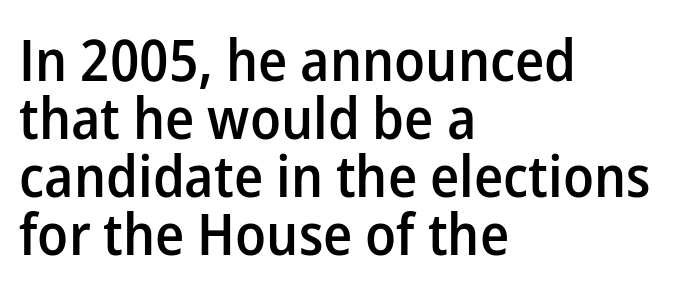
The image shows 58 px semibold sans-serif type, upright; set left-aligned, tight line spacing (1.0x), normal letter spacing, not underlined; low stroke contrast and a medium x-height.
